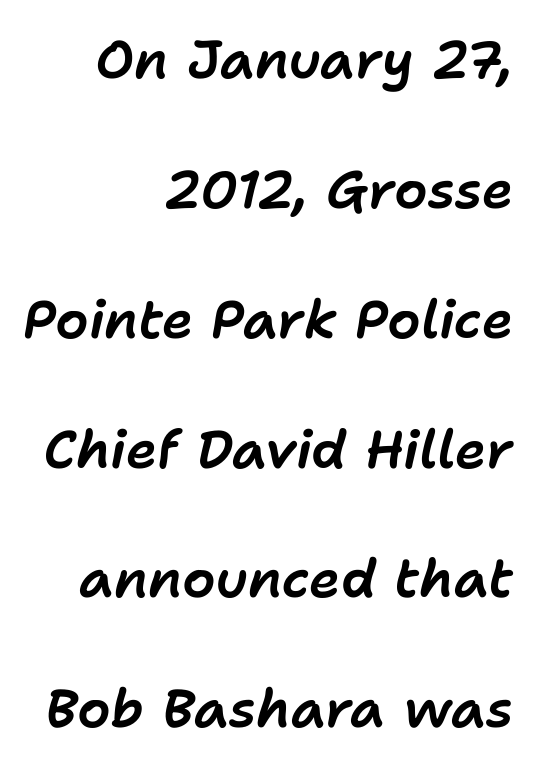
Q: Is the text italic (slanted)? A: Yes, it leans right by about 11 degrees.
Q: Is the text underlined? A: No.
Q: How is the paragraph aligned? A: Right-aligned.
Q: Is the spacing between letters normal or unusually wide? A: Normal.
Q: Is the spacing between lines tight, normal or loose? A: Loose.
Q: Width (condensed, normal, or wide)? A: Normal.
Q: Stroke contrast? A: Low.
Q: x-height? A: Medium.
Q: Monospaced? A: No.
